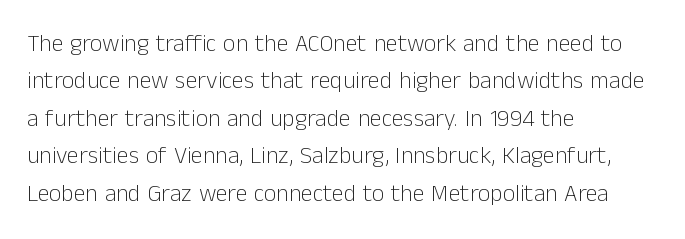
Evenly set lines give the paragraph a standard silhouette. Here the glyphs are tracked normally, forming tight word shapes. Rule under the text: the space is simply empty. Italic? Not at all — the glyphs are vertical. These glyphs show unthickened strokes, regular width or finer.
